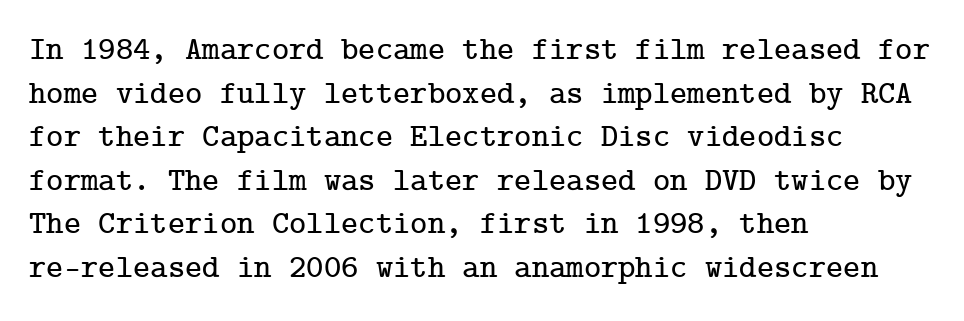
{"serif": "yes", "italic": "no", "width": "normal", "stroke_contrast": "low", "x_height": "medium", "underline": "no", "align": "left", "line_spacing": "normal", "line_spacing_ratio": 1.32, "letter_spacing": "normal", "letter_spacing_em": 0.0, "glyph_px": 33}
